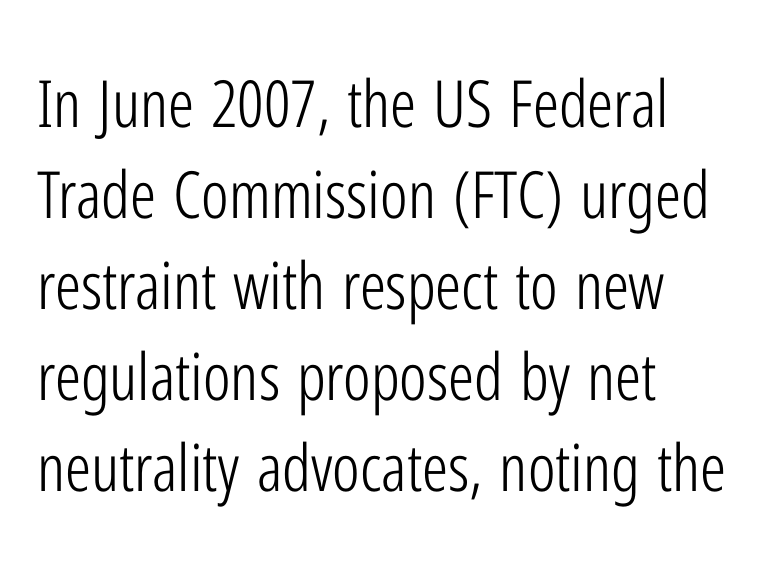
{"serif": "no", "italic": "no", "bold": "no", "weight": "light", "width": "condensed", "stroke_contrast": "low", "x_height": "medium", "monospaced": "no", "underline": "no", "align": "left", "line_spacing": "normal", "line_spacing_ratio": 1.4, "letter_spacing": "normal", "letter_spacing_em": 0.0, "glyph_px": 65}
